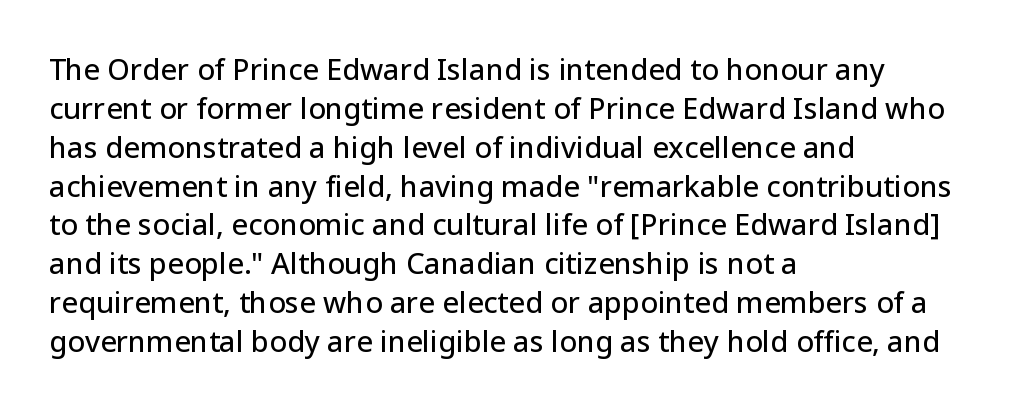
The letters stand upright; this is a roman face. Between one letter and the next there's only the usual sliver of space. Each row of text sits above clean, open space. The glyphs in this specimen are sans serif. The block of text has a typical density, with ordinary space between rows. This sample has the flowing, uneven cadence of proportional lettering.
